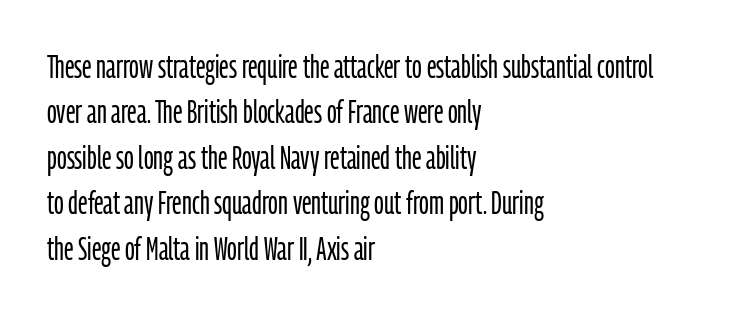
{"serif": "no", "italic": "no", "bold": "no", "weight": "light", "width": "condensed", "stroke_contrast": "low", "x_height": "medium", "monospaced": "no", "underline": "no", "align": "left", "line_spacing": "normal", "line_spacing_ratio": 1.42, "letter_spacing": "normal", "letter_spacing_em": 0.0, "glyph_px": 32}
